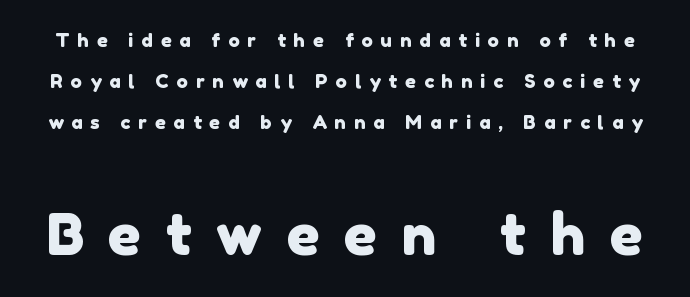
The image shows 58 px sans-serif type; set loose line spacing (2.16x), unusually wide letter spacing (+0.42 em), not underlined; the second (bottom) block is 3.05x larger; low stroke contrast and a medium x-height.
